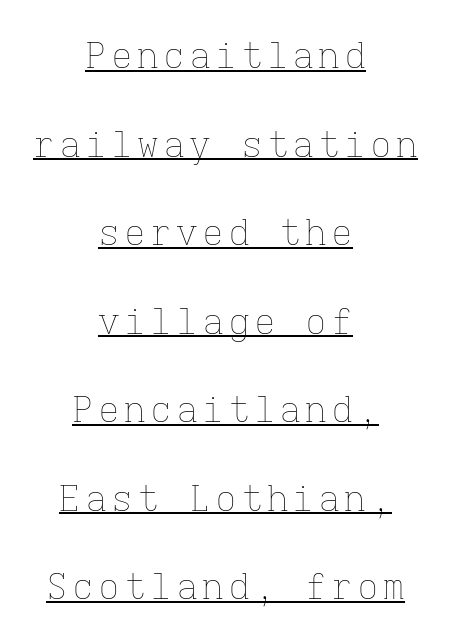
Q: Is the text bold? A: No.
Q: Is the text italic (slanted)? A: No, it is upright.
Q: Is the text underlined? A: Yes.
Q: How is the paragraph aligned? A: Centered.
Q: Is the spacing between lines tight, normal or loose? A: Loose.
Q: Width (condensed, normal, or wide)? A: Normal.
Q: Stroke contrast? A: Low.
Q: x-height? A: Medium.
Q: Monospaced? A: Yes.
